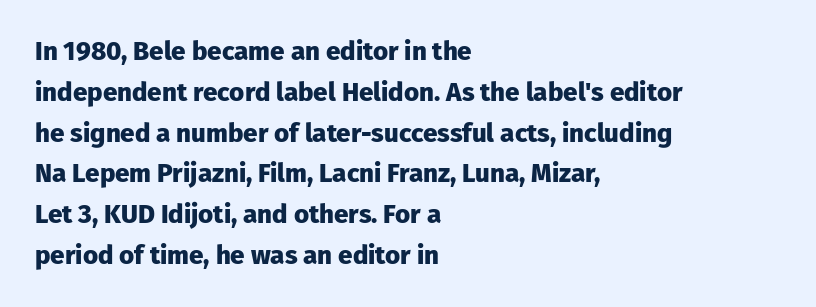
A dark, heavy texture on the line: the type is bold. Characters follow at the spacing the type designer built in. The designer left line spacing at the default. Unmarked baselines from the first word to the last. Posture: vertical.
